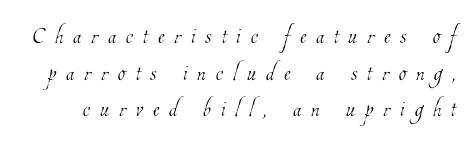
A typesetter would call this proportional, since set widths differ per character. The glyphs are unaccompanied by any horizontal stroke below them. How are the letters spaced? Widely, with obvious added tracking. Think standard paragraph weight, or any step lighter than that.
